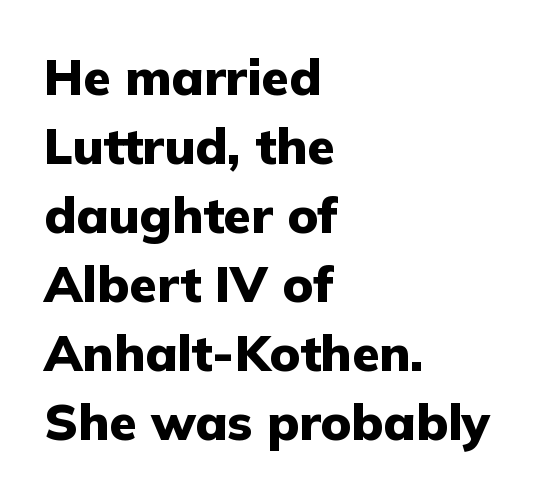
Casual observation: everything's shoved over to the left. Descenders hang freely into open space. Notice how thick the strokes are: this is what a full bold looks like. The letterforms sit shoulder to shoulder at normal distance. Posture: vertical.
